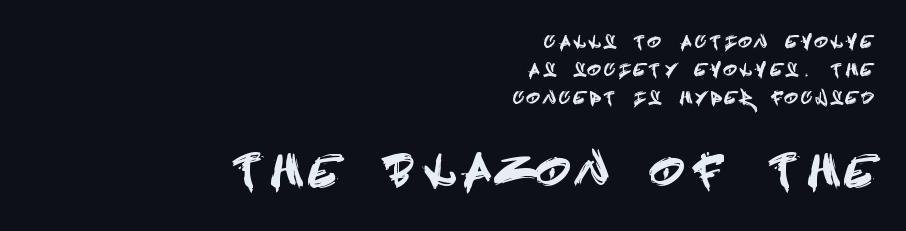
This layout puts the modest block above and the oversized block below. Someone cranked the tracking dial way up on this one. A typesetter would call this leading conventional body-copy spacing. The letters carry no serifs — their stems end cleanly without finishing strokes. Horizontal alignment here is rightward, an uncommon choice for prose.
